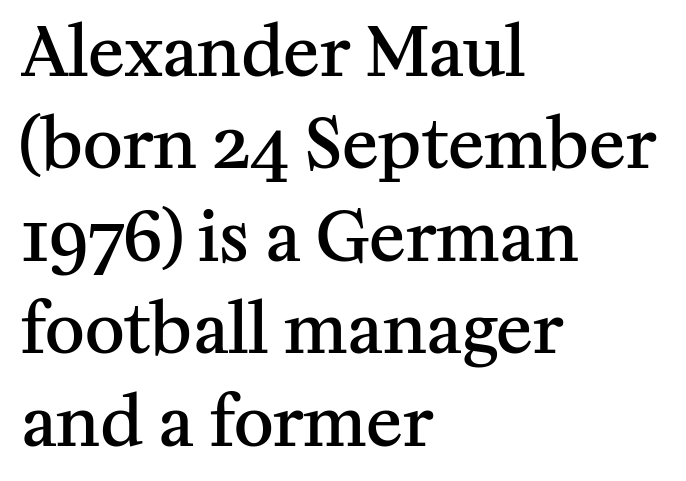
{"serif": "yes", "italic": "no", "bold": "semi", "weight": "semibold", "width": "normal", "stroke_contrast": "medium", "x_height": "medium", "monospaced": "no", "underline": "no", "align": "left", "line_spacing": "normal", "line_spacing_ratio": 1.36, "letter_spacing": "normal", "letter_spacing_em": 0.0, "glyph_px": 68}
